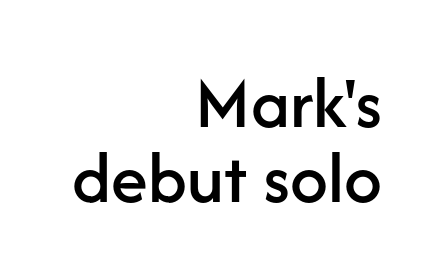
{"serif": "no", "italic": "no", "width": "normal", "stroke_contrast": "low", "x_height": "medium", "monospaced": "no", "underline": "no", "align": "right", "line_spacing": "tight", "line_spacing_ratio": 1.0, "letter_spacing": "normal", "letter_spacing_em": 0.0, "glyph_px": 75}
